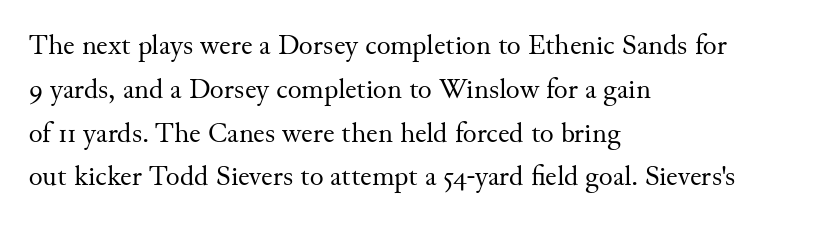
Q: Is the text bold? A: No.
Q: Is the text italic (slanted)? A: No, it is upright.
Q: Is the typeface a serif or a sans-serif typeface? A: Serif.
Q: Is the text underlined? A: No.
Q: How is the paragraph aligned? A: Left-aligned.
Q: Is the spacing between letters normal or unusually wide? A: Normal.
Q: Is the spacing between lines tight, normal or loose? A: Normal.
Q: Width (condensed, normal, or wide)? A: Normal.
Q: Stroke contrast? A: Medium.
Q: x-height? A: Small.
Q: Monospaced? A: No.
